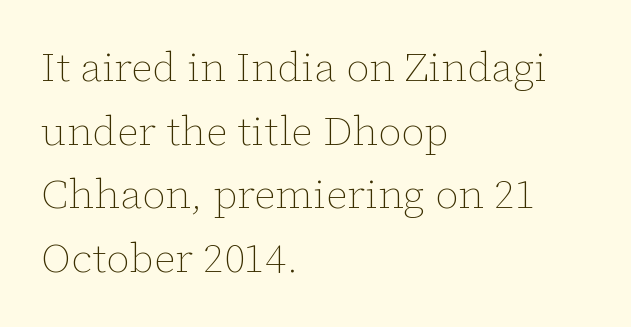
{"italic": "no", "bold": "no", "weight": "thin", "width": "normal", "stroke_contrast": "low", "x_height": "medium", "monospaced": "no", "underline": "no", "align": "left", "line_spacing": "normal", "line_spacing_ratio": 1.55, "letter_spacing": "normal", "letter_spacing_em": 0.0, "glyph_px": 41}
